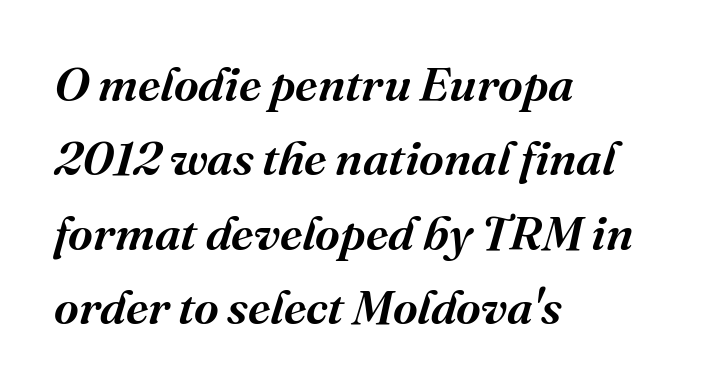
The image shows 48 px serif type, italic (leaning right); set left-aligned, normal line spacing (1.55x), normal letter spacing, not underlined; medium stroke contrast and a medium x-height.
